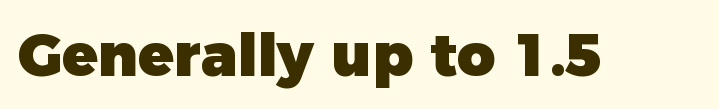
The image shows 59 px heavy sans-serif type, upright; set normal letter spacing, not underlined; low stroke contrast and a medium x-height.
